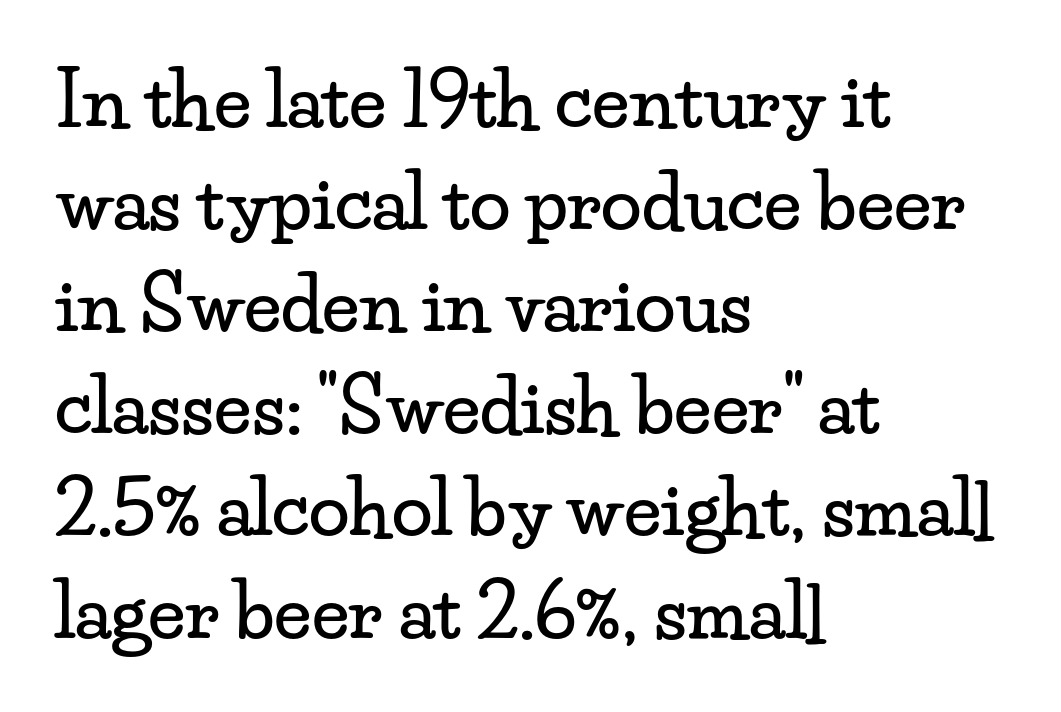
The image shows 74 px wide serif type, upright; set left-aligned, normal line spacing (1.38x), normal letter spacing, not underlined; low stroke contrast and a small x-height.
